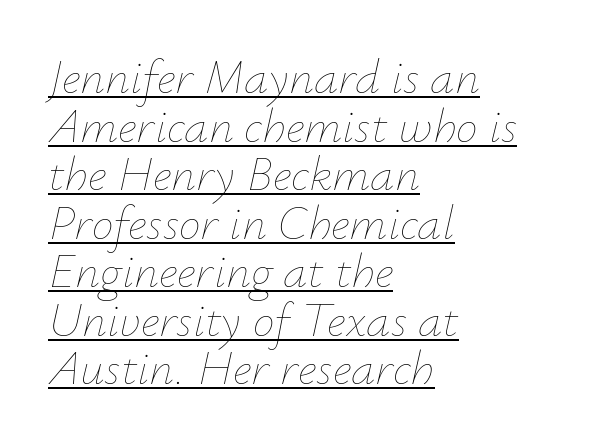
The image shows 49 px thin type, italic (leaning right); set left-aligned, tight line spacing (0.99x), normal letter spacing, underlined; low stroke contrast and a small x-height.
